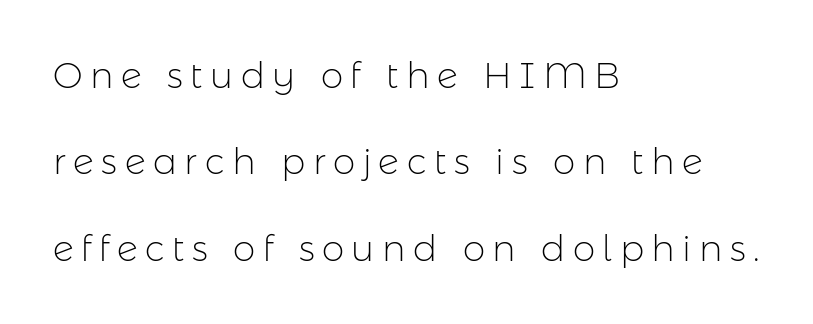
{"serif": "no", "italic": "no", "bold": "no", "weight": "light", "width": "normal", "stroke_contrast": "low", "x_height": "medium", "monospaced": "no", "underline": "no", "align": "left", "line_spacing": "loose", "line_spacing_ratio": 2.4, "letter_spacing": "wide", "letter_spacing_em": 0.21, "glyph_px": 36}
